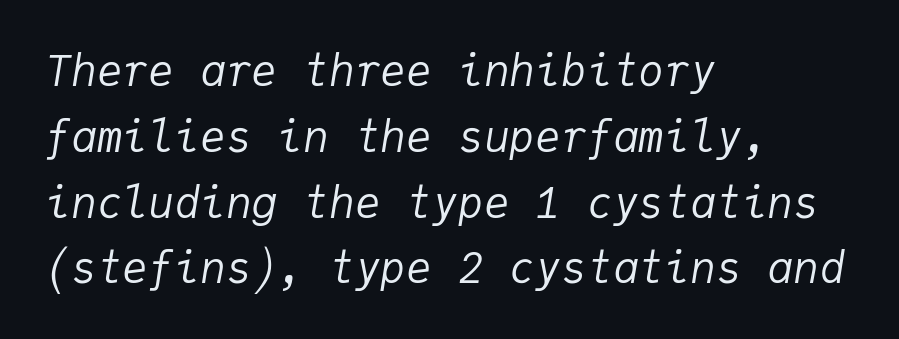
Q: Is the text bold? A: No.
Q: Is the text italic (slanted)? A: Yes, it leans right by about 9 degrees.
Q: Is the text underlined? A: No.
Q: How is the paragraph aligned? A: Left-aligned.
Q: Is the spacing between letters normal or unusually wide? A: Normal.
Q: Is the spacing between lines tight, normal or loose? A: Normal.
Q: Width (condensed, normal, or wide)? A: Normal.
Q: Stroke contrast? A: Low.
Q: x-height? A: Medium.
Q: Monospaced? A: Yes.
